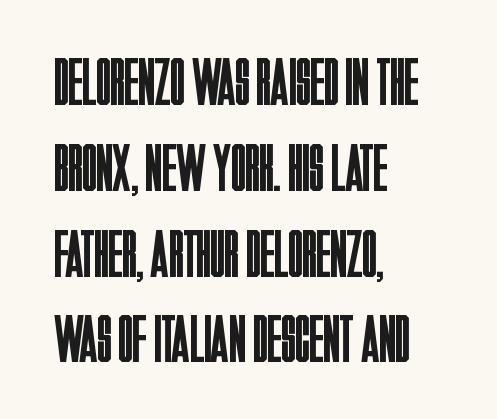
The image shows 67 px regular-weight, condensed sans-serif type, upright; set left-aligned, normal line spacing (1.28x), normal letter spacing, not underlined; low stroke contrast and a large x-height.
